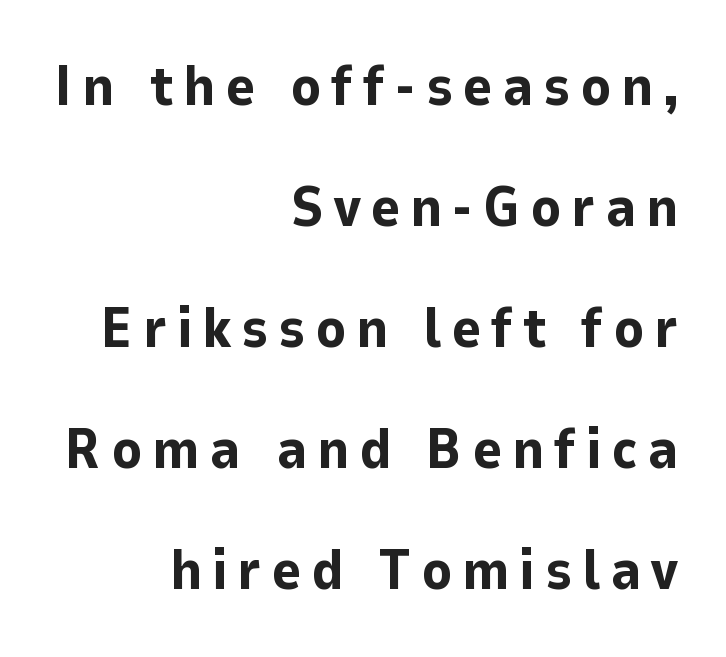
{"serif": "no", "italic": "no", "bold": "yes", "weight": "bold", "width": "normal", "stroke_contrast": "low", "x_height": "medium", "monospaced": "no", "underline": "no", "align": "right", "line_spacing": "loose", "line_spacing_ratio": 2.16, "glyph_px": 56}
